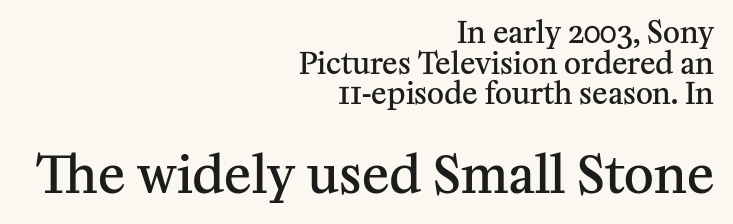
Rendered with straight, roman letterforms. Check under the words: just untouched page. These lines are rendered in a variable-pitch font. The later block is typeset at a bigger size than the earlier block. Is the letter spacing exaggerated? No — it looks like the ordinary default.
